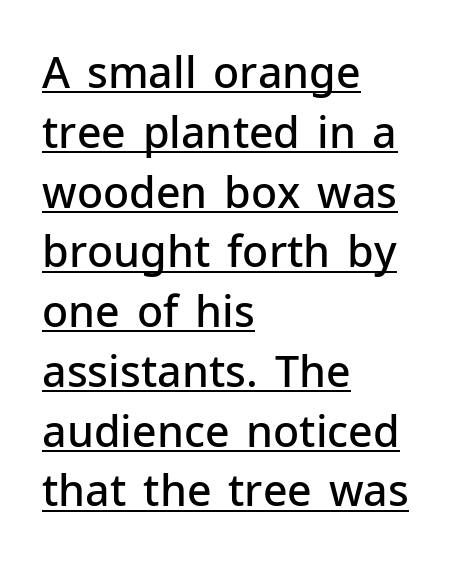
The image shows 43 px semibold sans-serif type, upright; set left-aligned, normal line spacing (1.39x), normal letter spacing, underlined; low stroke contrast and a medium x-height.
